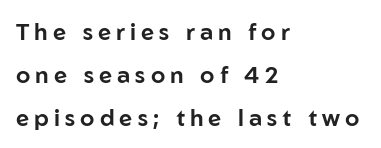
{"italic": "no", "underline": "no", "align": "left", "line_spacing_ratio": 1.86, "letter_spacing": "wide", "letter_spacing_em": 0.22, "glyph_px": 23}
